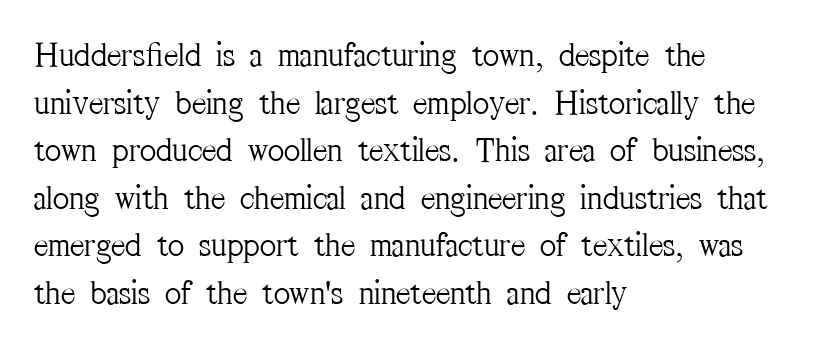
Q: Is the text bold? A: No.
Q: Is the text italic (slanted)? A: No, it is upright.
Q: Is the typeface a serif or a sans-serif typeface? A: Serif.
Q: Is the text underlined? A: No.
Q: How is the paragraph aligned? A: Left-aligned.
Q: Is the spacing between letters normal or unusually wide? A: Normal.
Q: Is the spacing between lines tight, normal or loose? A: Normal.
Q: Width (condensed, normal, or wide)? A: Condensed.
Q: Stroke contrast? A: Medium.
Q: x-height? A: Medium.
Q: Monospaced? A: No.
